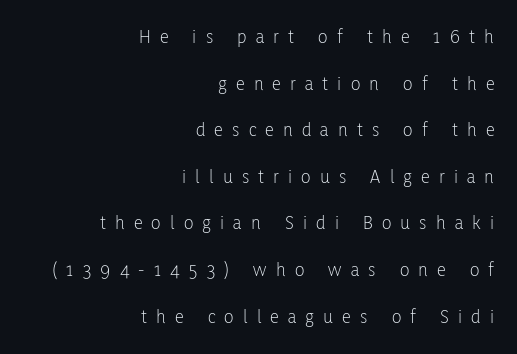
The image shows 20 px text type, upright; set right-aligned, loose line spacing (2.33x), unusually wide letter spacing (+0.46 em), not underlined.
